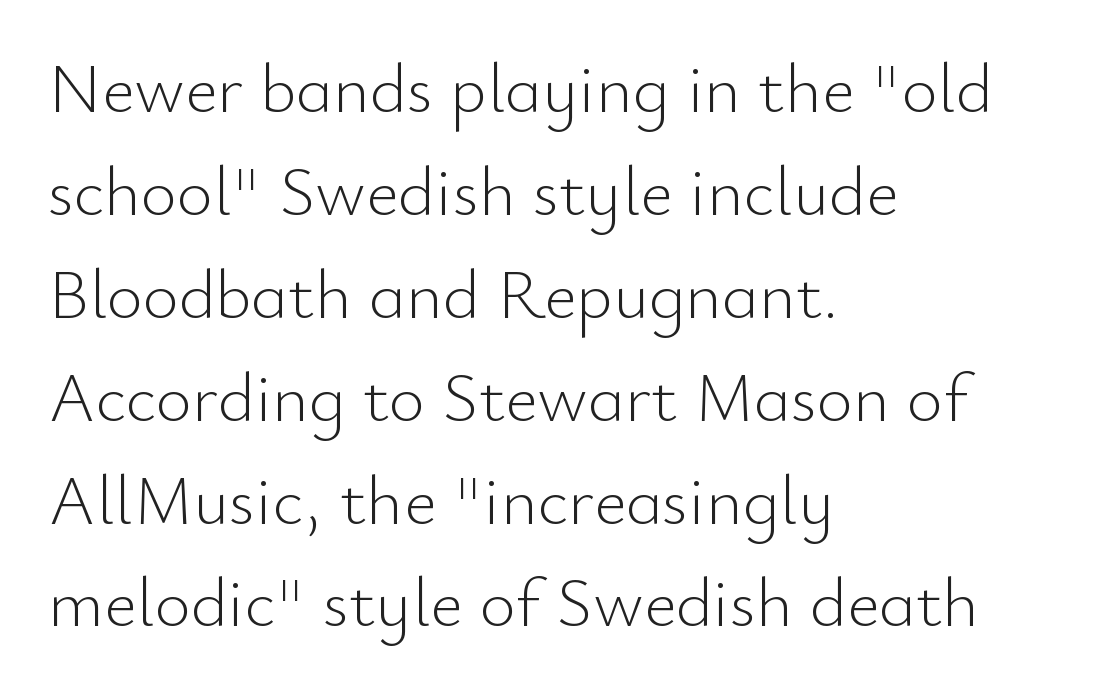
Upright lettering throughout. A clean baseline with only descenders dipping below it. This rendering employs a face without finishing strokes, i.e., a sans-serif. The passage shown is not bold in any degree. Here the designer chose a conventional face with non-uniform glyph widths. Leading matches the norm, producing a regular column.
